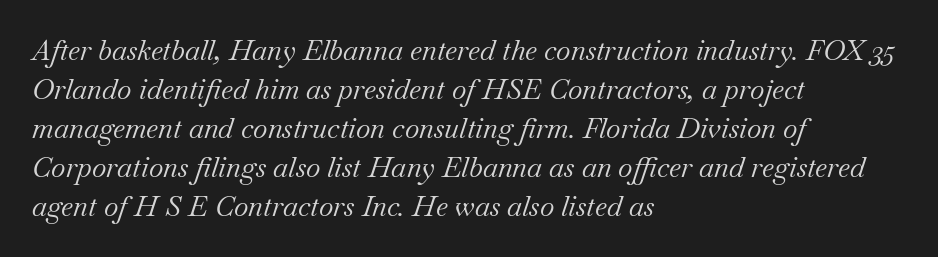
The image shows 28 px regular-weight serif type, italic (leaning right); set left-aligned, normal line spacing (1.39x), normal letter spacing, not underlined; medium stroke contrast and a small x-height.
